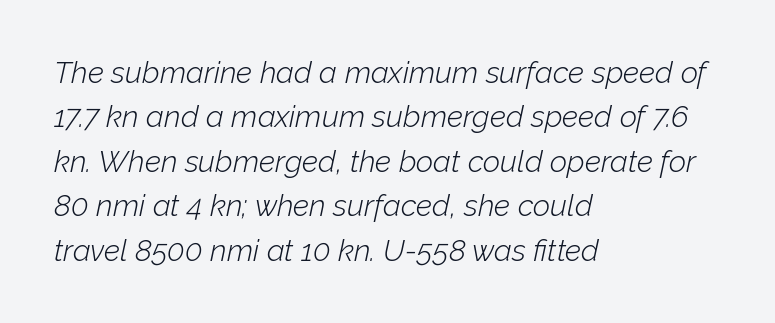
{"italic": "yes", "lean": "right", "slant_degrees": 12, "bold": "no", "weight": "light", "width": "normal", "stroke_contrast": "low", "x_height": "medium", "monospaced": "no", "underline": "no", "align": "left", "line_spacing": "normal", "line_spacing_ratio": 1.48, "letter_spacing": "normal", "letter_spacing_em": 0.0, "glyph_px": 30}
